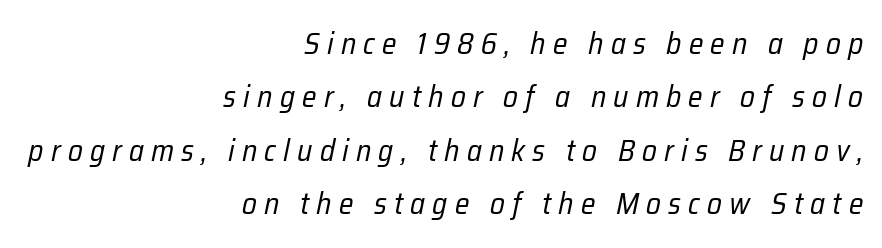
Q: Is the text bold? A: No.
Q: Is the text italic (slanted)? A: Yes, it leans right by about 12 degrees.
Q: Is the text underlined? A: No.
Q: How is the paragraph aligned? A: Right-aligned.
Q: Is the spacing between letters normal or unusually wide? A: Unusually wide.
Q: Width (condensed, normal, or wide)? A: Condensed.
Q: Stroke contrast? A: Low.
Q: x-height? A: Medium.
Q: Monospaced? A: No.
